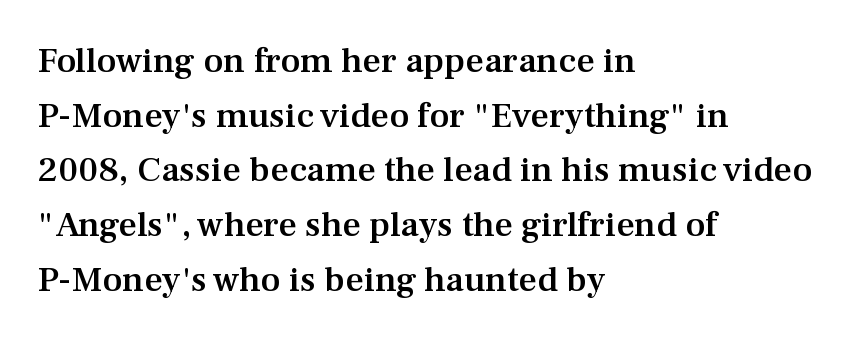
{"serif": "yes", "italic": "no", "bold": "semi", "weight": "semibold", "width": "normal", "stroke_contrast": "medium", "x_height": "medium", "monospaced": "no", "underline": "no", "align": "left", "line_spacing": "normal", "line_spacing_ratio": 1.52, "letter_spacing": "normal", "letter_spacing_em": 0.0, "glyph_px": 36}
